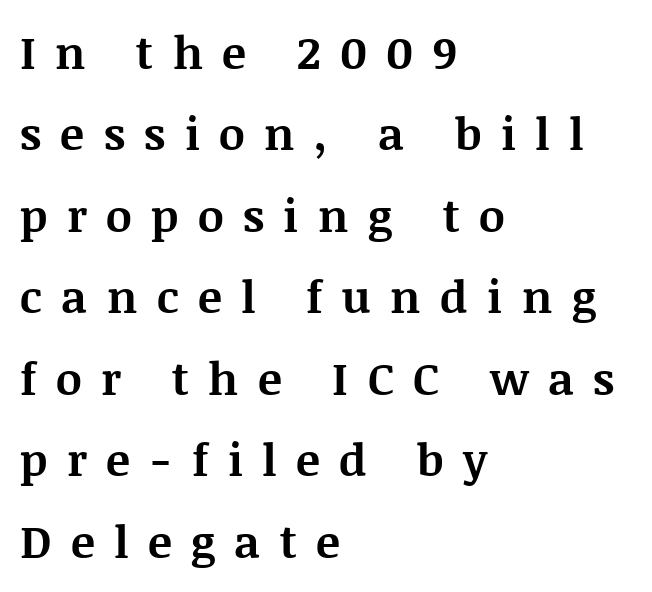
Underlining? Definitely not there. Spacing verdict: proportional, widths tailored to each character. Every character sits straight up, as roman type does. Look at the bottom of the vertical strokes: they flare into serifs here. If you drew a ruler down the left edge, every line would touch it. Tracking here is generous; glyphs stand well apart from one another.
